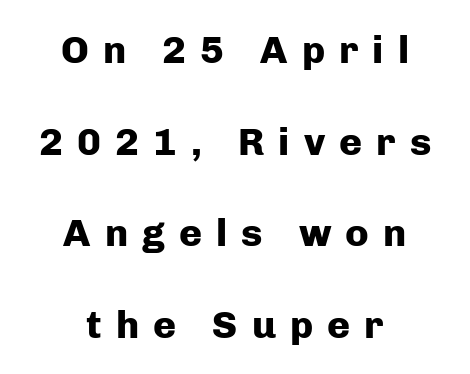
The image shows 39 px heavy sans-serif type, upright; set centered, loose line spacing (2.35x), unusually wide letter spacing (+0.36 em), not underlined; low stroke contrast and a medium x-height.
